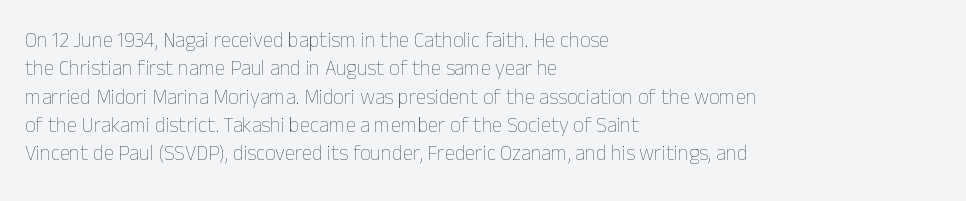
The image shows 21 px text type, upright; set left-aligned, normal line spacing (1.35x), normal letter spacing, not underlined.
